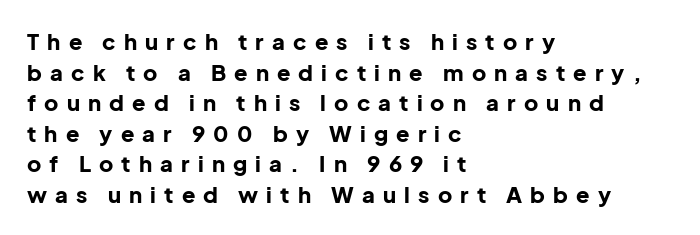
{"italic": "no", "bold": "yes", "underline": "no", "align": "left", "line_spacing": "normal", "line_spacing_ratio": 1.39, "letter_spacing": "wide", "letter_spacing_em": 0.37, "glyph_px": 22}
